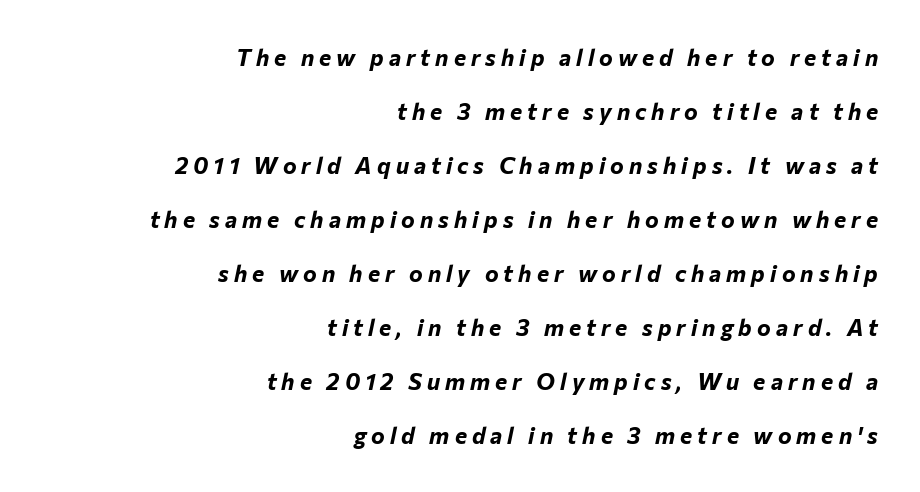
Q: Is the text bold? A: Yes.
Q: Is the text italic (slanted)? A: Yes, it leans right by about 12 degrees.
Q: Is the text underlined? A: No.
Q: How is the paragraph aligned? A: Right-aligned.
Q: Is the spacing between letters normal or unusually wide? A: Unusually wide.
Q: Is the spacing between lines tight, normal or loose? A: Loose.
